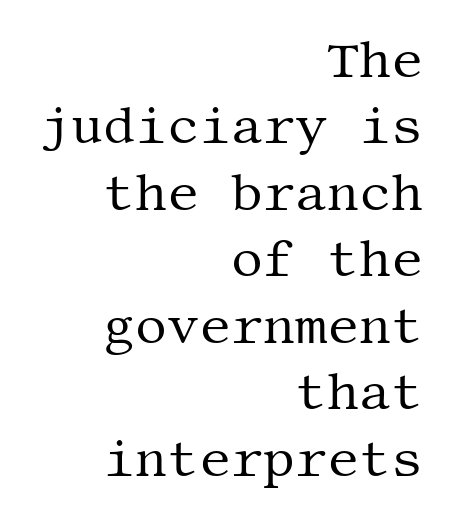
Does the copy run flush right? Yes — the right margin is perfectly even. The strokes are not fattened; the text isn't bold. This sample uses an upright cut, with every glyph sitting square on the baseline. This rendering leaves character spacing at its baseline value. Check the space under the baseline: it is left empty.
